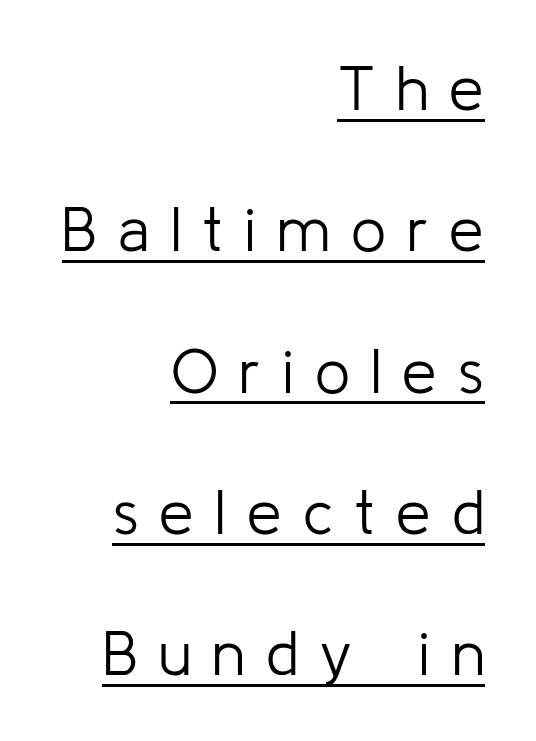
The image shows 62 px light sans-serif type, upright; set right-aligned, loose line spacing (2.28x), unusually wide letter spacing (+0.34 em), underlined; low stroke contrast and a medium x-height.
